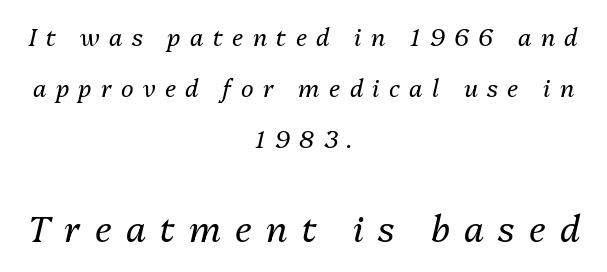
{"italic": "yes", "lean": "right", "slant_degrees": 13, "bold": "no", "weight": "regular", "width": "normal", "stroke_contrast": "medium", "x_height": "medium", "monospaced": "no", "underline": "no", "align": "center", "line_spacing": "loose", "line_spacing_ratio": 2.13, "letter_spacing": "wide", "letter_spacing_em": 0.39, "larger_block": "second", "size_ratio": 1.5, "glyph_px": 36}
